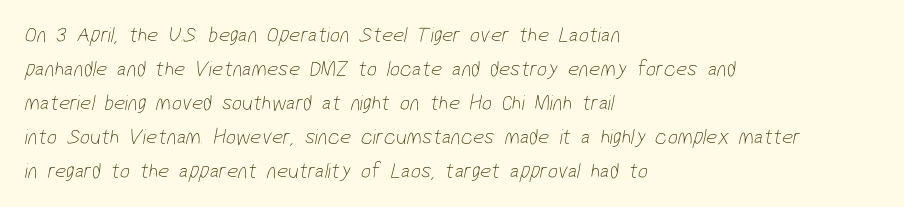
{"bold": "no", "underline": "no", "align": "left", "line_spacing": "normal", "line_spacing_ratio": 1.54, "letter_spacing": "normal", "letter_spacing_em": 0.0, "glyph_px": 22}
